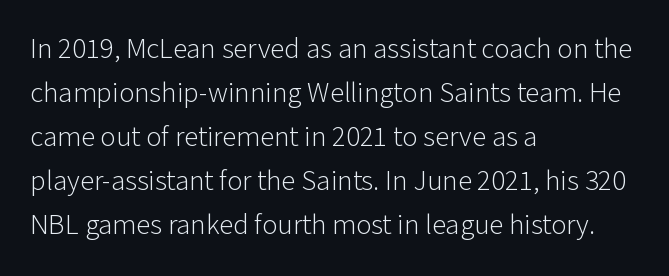
The image shows 29 px light sans-serif type, upright; set left-aligned, normal line spacing (1.52x), normal letter spacing, not underlined; low stroke contrast and a medium x-height.
